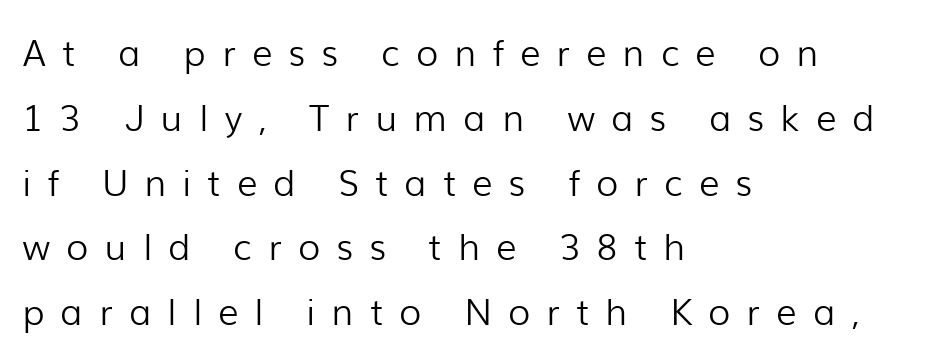
Horizontally, the lines are justified to the leading edge only. Designer's note — italics off, roman on. Character widths vary here, with narrow letters taking less room than wide ones. Glance below the letters and you will spot only blank space.
